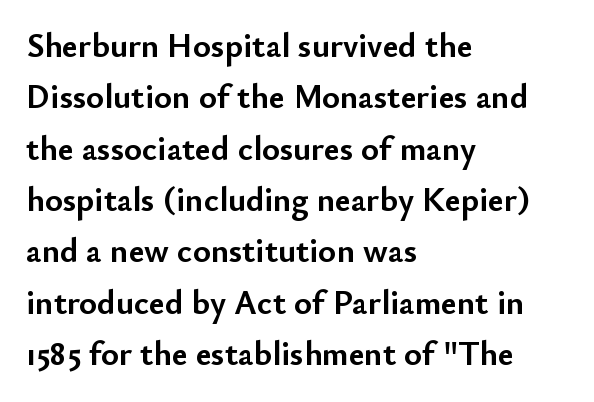
{"serif": "no", "italic": "no", "bold": "yes", "weight": "semibold", "width": "normal", "stroke_contrast": "low", "x_height": "small", "monospaced": "no", "underline": "no", "align": "left", "line_spacing": "normal", "line_spacing_ratio": 1.51, "letter_spacing": "normal", "letter_spacing_em": 0.0, "glyph_px": 34}
